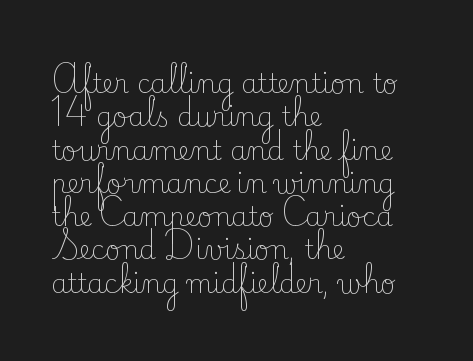
Q: Is the text bold? A: No.
Q: Is the text italic (slanted)? A: No, it is upright.
Q: Is the text underlined? A: No.
Q: How is the paragraph aligned? A: Left-aligned.
Q: Is the spacing between letters normal or unusually wide? A: Normal.
Q: Is the spacing between lines tight, normal or loose? A: Normal.
